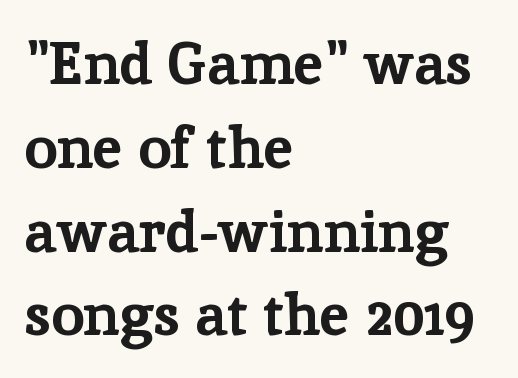
A normal amount of white space separates one row of letters from the next. A typesetter would call this proportional, since set widths differ per character. Upright lettering throughout. Each row of text sits above clean, open space. Weight: bold.
